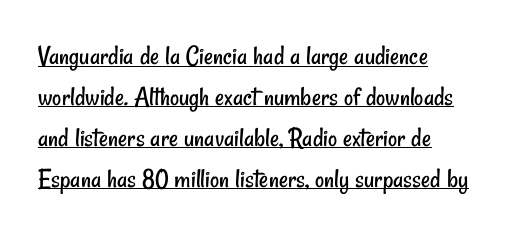
The image shows 28 px regular-weight, condensed sans-serif type; set left-aligned, normal line spacing (1.46x), normal letter spacing, underlined; low stroke contrast and a small x-height.
